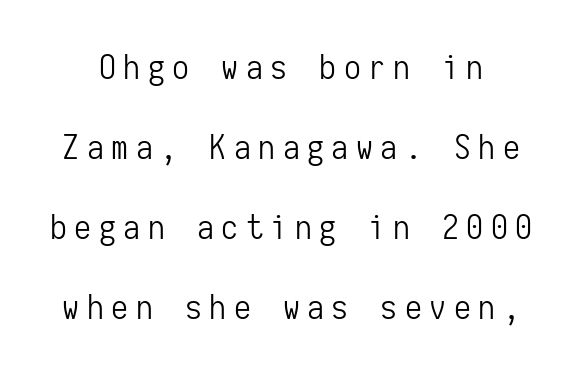
{"serif": "no", "italic": "no", "bold": "no", "weight": "light", "width": "condensed", "stroke_contrast": "low", "x_height": "medium", "monospaced": "yes", "underline": "no", "line_spacing": "loose", "line_spacing_ratio": 2.35, "letter_spacing": "wide", "letter_spacing_em": 0.22, "glyph_px": 34}
